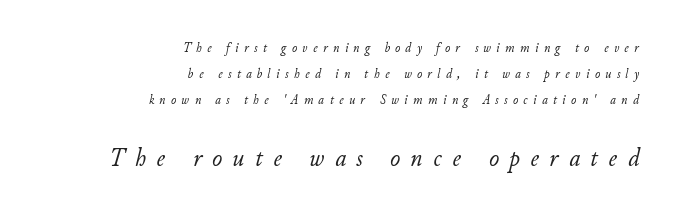
Type without underlining. Weight class: somewhere from thin through regular. The face used here appears at its bigger size in the lower chunk. Here the glyphs are tracked loosely, breaking word shapes into spaced letters. Teacher's note: observe the even right margin — that is flush-right alignment. Rendered with sloped, italic letterforms.
